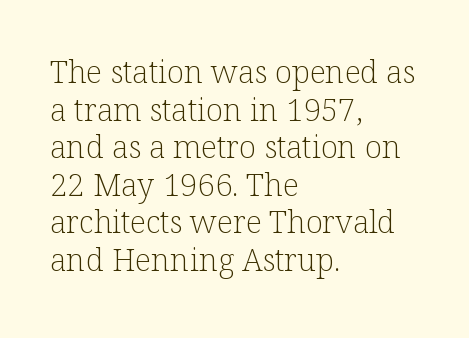
The image shows 31 px light serif type, upright; set left-aligned, line spacing 1.21x, normal letter spacing, not underlined; low stroke contrast and a medium x-height.
